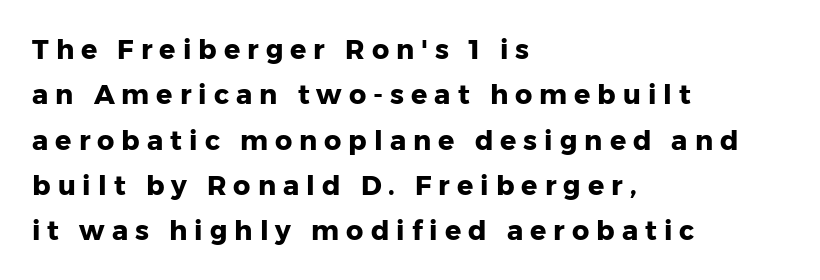
{"italic": "no", "bold": "yes", "underline": "no", "align": "left", "line_spacing": "normal", "line_spacing_ratio": 1.68, "letter_spacing": "wide", "letter_spacing_em": 0.26, "glyph_px": 27}
